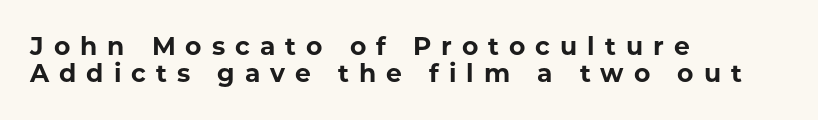
Bare-footed words on every line. Spacing between characters has been opened up far beyond the box default. This sample trades vertical openness for compactness between lines. Leftover space on each line is placed entirely after the last word.
